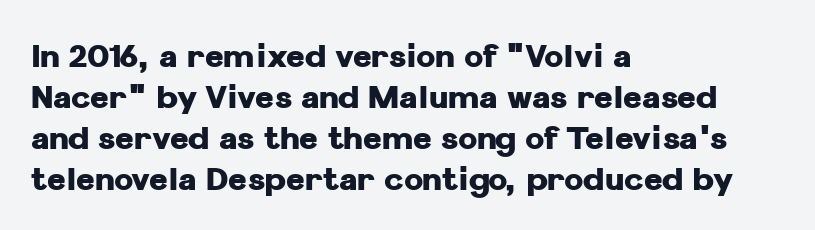
Posture: straight, roman, zero tilt. The block of text has a typical density, with ordinary space between rows. Unlike a traditional serif, this face leaves its strokes unadorned. Unmarked baselines from the first word to the last.
